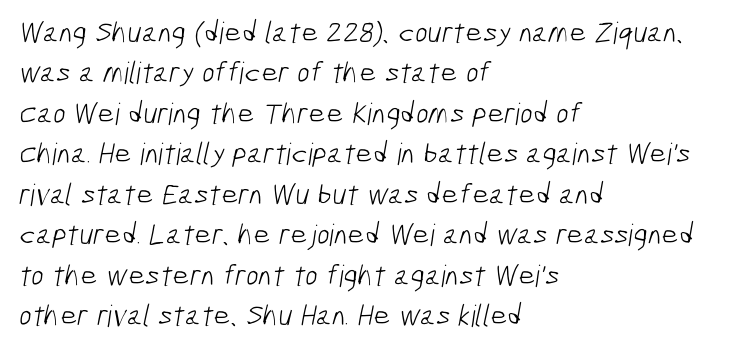
The image shows 30 px light, condensed sans-serif type; set left-aligned, normal line spacing (1.35x), normal letter spacing, not underlined; low stroke contrast and a medium x-height.
